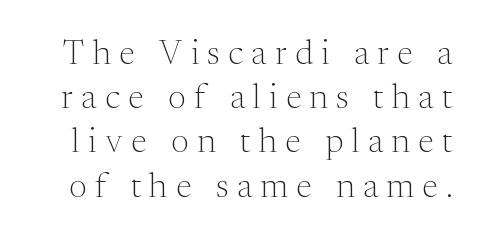
Looks like regular typesetting: each glyph gets only the width it needs. Students, note that the glyphs here are deliberately spaced far apart. No letter is thick-stroked: the sample isn't bold. In terms of leading, this rendering sits right in the middle. If you drew a line through each stem, it would be perfectly vertical. The space beneath each line is pristine and unruled.
